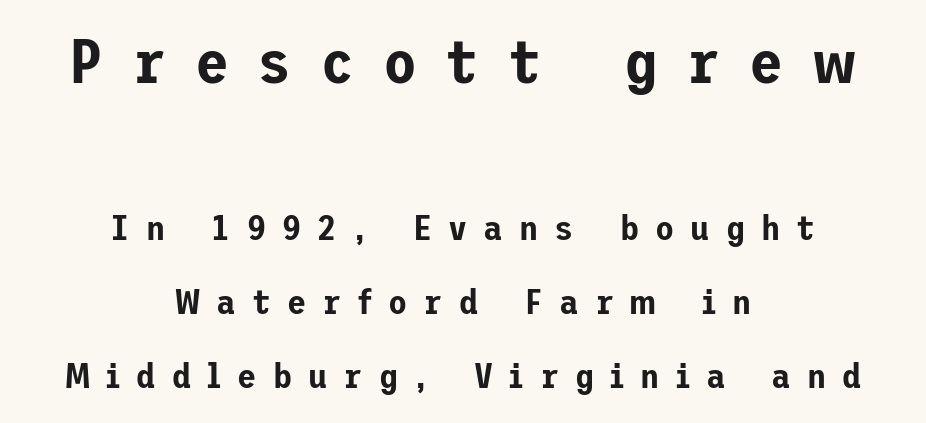
Font category for this specimen: sans-serif. The horizontal fit of the characters is loose and conspicuously gappy. Caption: multi-line text, centered on the measure. Honestly, there is no underline to notice here at all.
